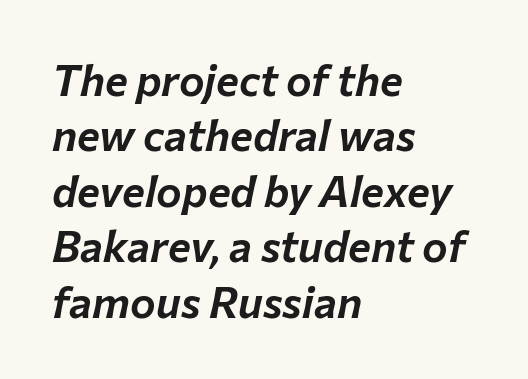
This sample uses plain, unmodified letter spacing. Italic? Definitely — the glyphs are oblique. The rows are spaced the way most documents space them. The passage shown is typed in a proportional face where columns would drift.
